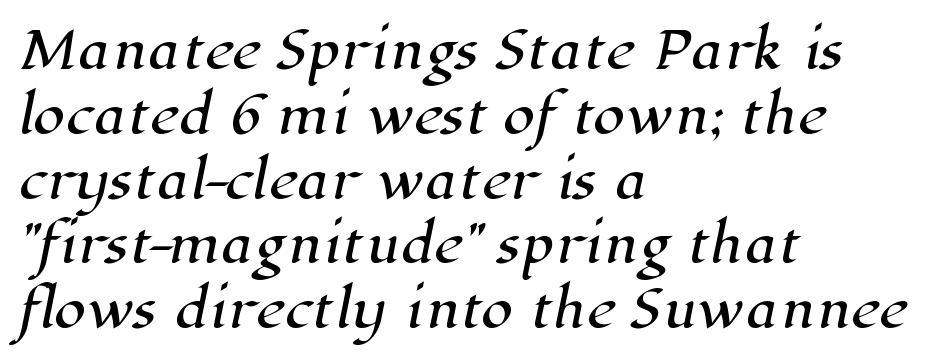
{"serif": "yes", "width": "normal", "stroke_contrast": "high", "x_height": "medium", "monospaced": "no", "underline": "no", "align": "left", "line_spacing": "normal", "line_spacing_ratio": 1.27, "letter_spacing": "normal", "letter_spacing_em": 0.0, "glyph_px": 51}
